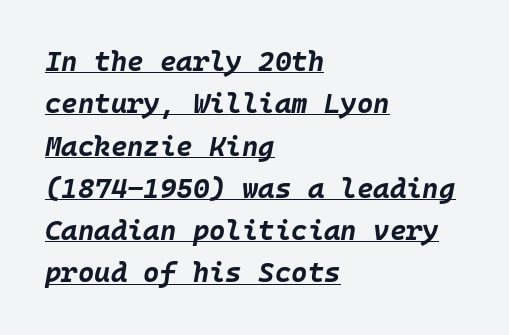
Q: Is the text bold? A: Yes.
Q: Is the text italic (slanted)? A: Yes, it leans right by about 10 degrees.
Q: Is the text underlined? A: Yes.
Q: How is the paragraph aligned? A: Left-aligned.
Q: Is the spacing between letters normal or unusually wide? A: Normal.
Q: Is the spacing between lines tight, normal or loose? A: Normal.
Q: Width (condensed, normal, or wide)? A: Normal.
Q: Stroke contrast? A: Low.
Q: x-height? A: Large.
